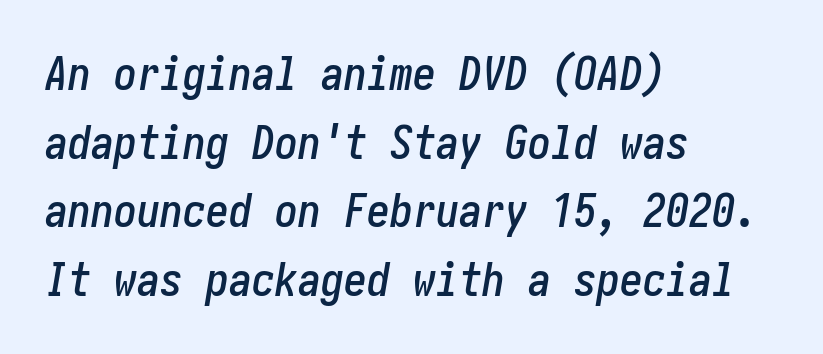
The image shows 46 px condensed type, italic (leaning right); set left-aligned, normal line spacing (1.49x), normal letter spacing, not underlined; low stroke contrast and a medium x-height.
